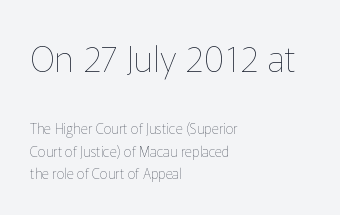
Q: Is the text bold? A: No.
Q: Is the text italic (slanted)? A: No, it is upright.
Q: Is the text underlined? A: No.
Q: How is the paragraph aligned? A: Left-aligned.
Q: Is the spacing between letters normal or unusually wide? A: Normal.
Q: Is the spacing between lines tight, normal or loose? A: Normal.
Q: Which block of text is set in a larger size, the first (top) or the second (bottom)? A: The first (top) one.
Q: Width (condensed, normal, or wide)? A: Normal.
Q: Stroke contrast? A: Low.
Q: x-height? A: Medium.
Q: Monospaced? A: No.
